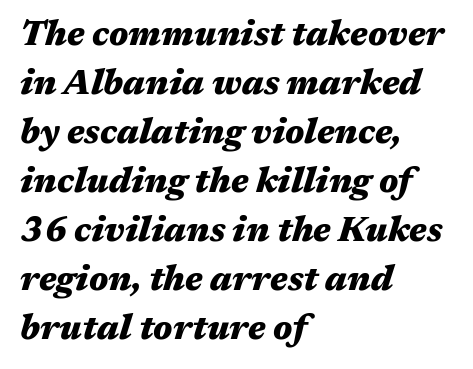
Q: Is the text bold? A: Yes.
Q: Is the text italic (slanted)? A: Yes, it leans right by about 17 degrees.
Q: Is the text underlined? A: No.
Q: How is the paragraph aligned? A: Left-aligned.
Q: Is the spacing between letters normal or unusually wide? A: Normal.
Q: Is the spacing between lines tight, normal or loose? A: Normal.
Q: Width (condensed, normal, or wide)? A: Wide.
Q: Stroke contrast? A: Medium.
Q: x-height? A: Medium.
Q: Monospaced? A: No.
